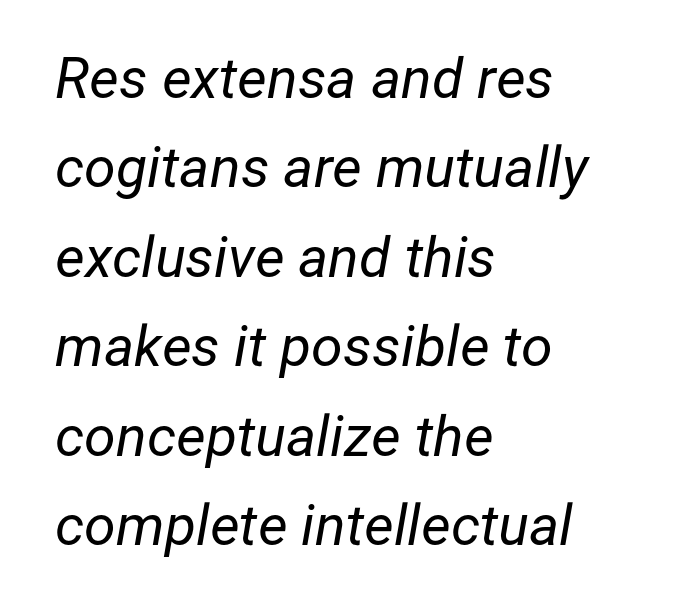
Observe the ordinary spacing: letters are neighbours, not strangers. Varying glyph widths throughout — classic text-font behaviour. Descenders hang freely into open space. In CSS terms this would be text-align: left. Regular leading. A quiet, ordinary-to-light weight characterises the typeface.
